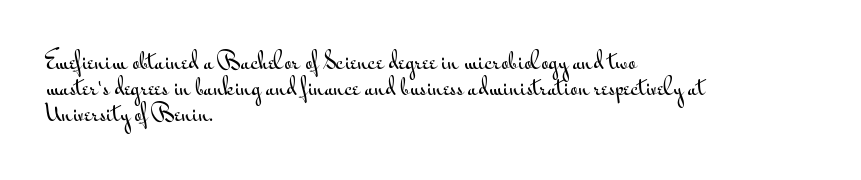
The image shows 21 px text type; set left-aligned, line spacing 1.23x, normal letter spacing, not underlined.
